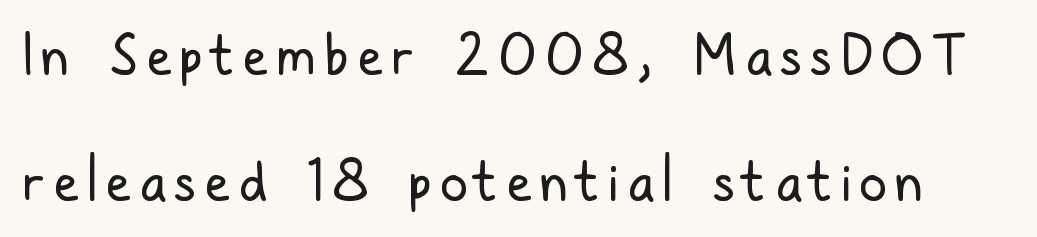
Q: Is the text bold? A: No.
Q: Is the text italic (slanted)? A: No, it is upright.
Q: Is the typeface a serif or a sans-serif typeface? A: Sans-serif.
Q: Is the text underlined? A: No.
Q: Is the spacing between lines tight, normal or loose? A: Loose.
Q: Width (condensed, normal, or wide)? A: Condensed.
Q: Stroke contrast? A: Low.
Q: x-height? A: Medium.
Q: Monospaced? A: No.
